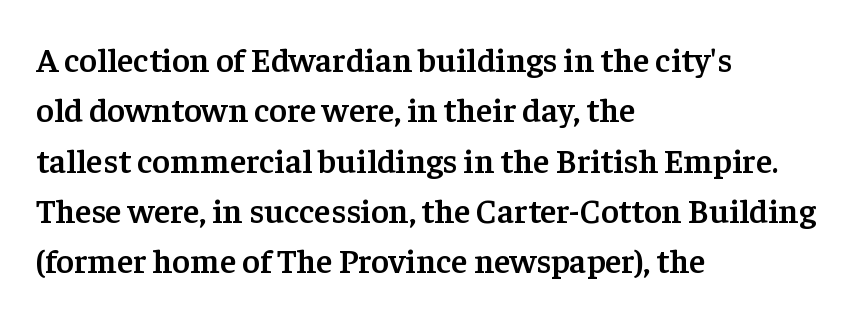
The image shows 34 px semibold serif type, upright; set left-aligned, normal line spacing (1.48x), normal letter spacing, not underlined; low stroke contrast and a medium x-height.
